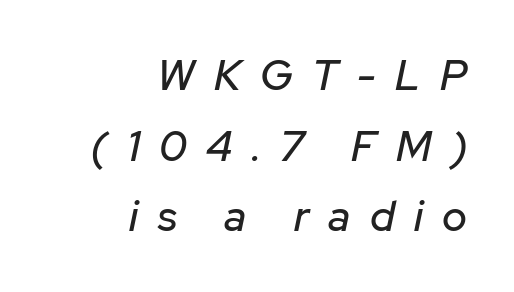
Q: Is the text italic (slanted)? A: Yes, it leans right by about 12 degrees.
Q: Is the text underlined? A: No.
Q: How is the paragraph aligned? A: Right-aligned.
Q: Is the spacing between letters normal or unusually wide? A: Unusually wide.
Q: Is the spacing between lines tight, normal or loose? A: Normal.
Q: Width (condensed, normal, or wide)? A: Normal.
Q: Stroke contrast? A: Low.
Q: x-height? A: Medium.
Q: Monospaced? A: No.
